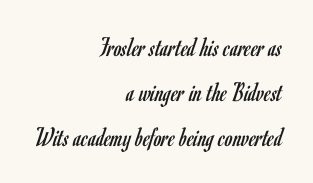
The image shows 28 px regular-weight, condensed sans-serif type; set right-aligned, normal line spacing (1.6x), normal letter spacing, not underlined; low stroke contrast and a small x-height.
